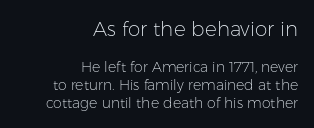
Characters follow at the spacing the type designer built in. The leading is moderate, giving the passage an even texture. The face used here appears at its bigger size in the upper chunk. The ragged edge is on the left, which tells us the setting is flush right. Underlining? Definitely not there.
